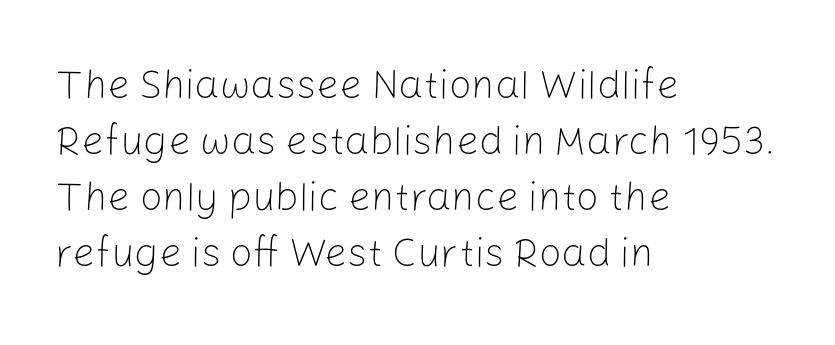
The image shows 40 px light sans-serif type, upright; set left-aligned, normal line spacing (1.4x), normal letter spacing, not underlined; low stroke contrast and a medium x-height.
